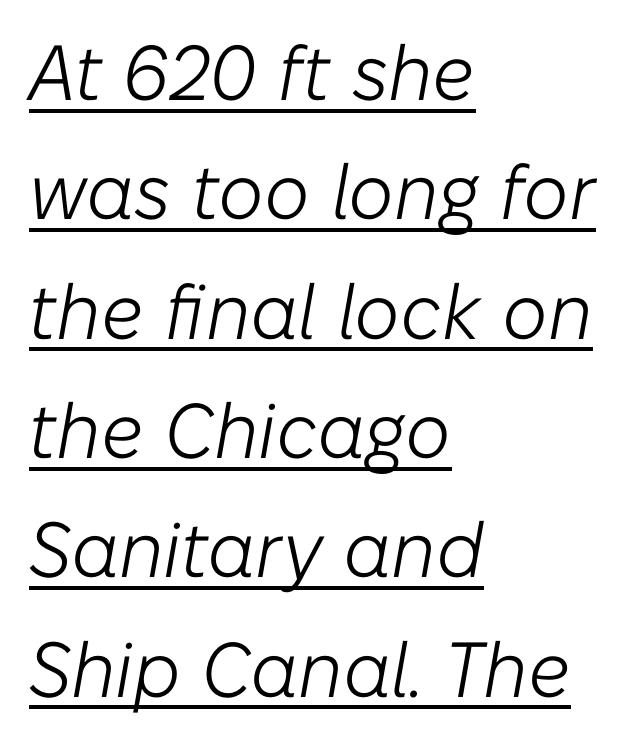
The image shows 78 px light type, italic (leaning right); set left-aligned, normal line spacing (1.53x), normal letter spacing, underlined; low stroke contrast and a medium x-height.
